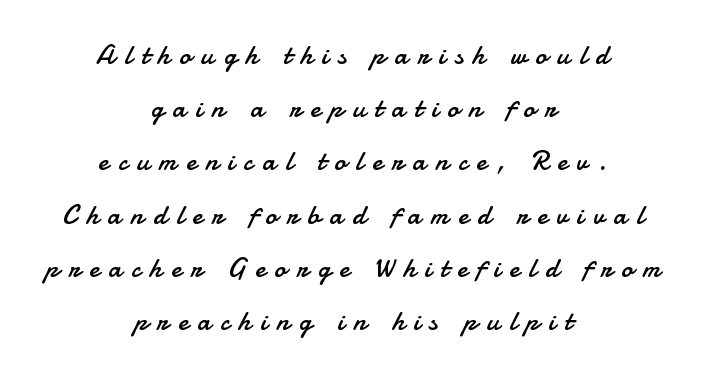
The image shows 28 px regular-weight sans-serif type; set centered, loose line spacing (1.9x), unusually wide letter spacing (+0.34 em), not underlined; low stroke contrast and a small x-height.
